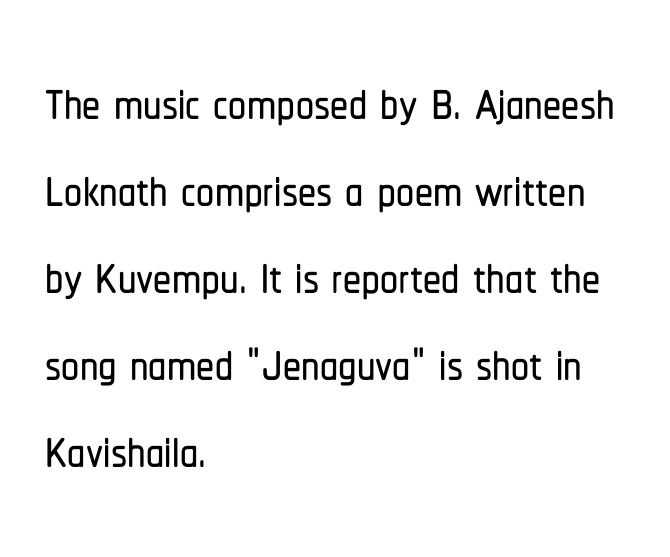
{"serif": "no", "italic": "no", "width": "condensed", "stroke_contrast": "low", "x_height": "medium", "monospaced": "no", "underline": "no", "align": "left", "line_spacing_ratio": 1.21, "letter_spacing": "normal", "letter_spacing_em": 0.0, "glyph_px": 72}
